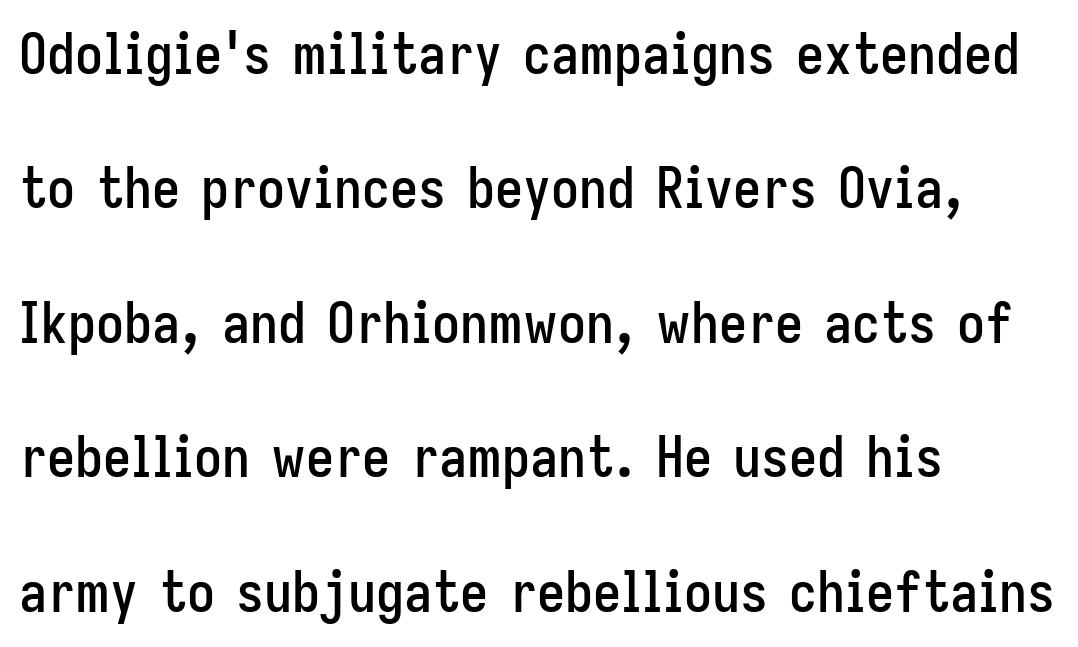
Q: Is the text italic (slanted)? A: No, it is upright.
Q: Is the typeface a serif or a sans-serif typeface? A: Sans-serif.
Q: Is the text underlined? A: No.
Q: How is the paragraph aligned? A: Left-aligned.
Q: Is the spacing between letters normal or unusually wide? A: Normal.
Q: Is the spacing between lines tight, normal or loose? A: Loose.
Q: Width (condensed, normal, or wide)? A: Condensed.
Q: Stroke contrast? A: Low.
Q: x-height? A: Medium.
Q: Monospaced? A: No.
